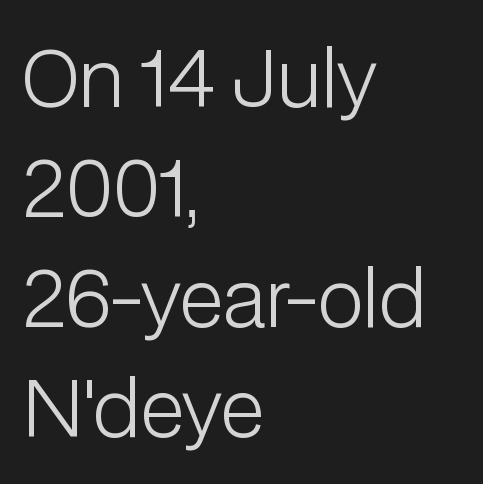
In terms of letterform style, serifs are entirely absent. The leading is moderate, giving the passage an even texture. Is the block centered? No — it sits flush against the left margin. Posture: upright roman. The baseline area is clear.
